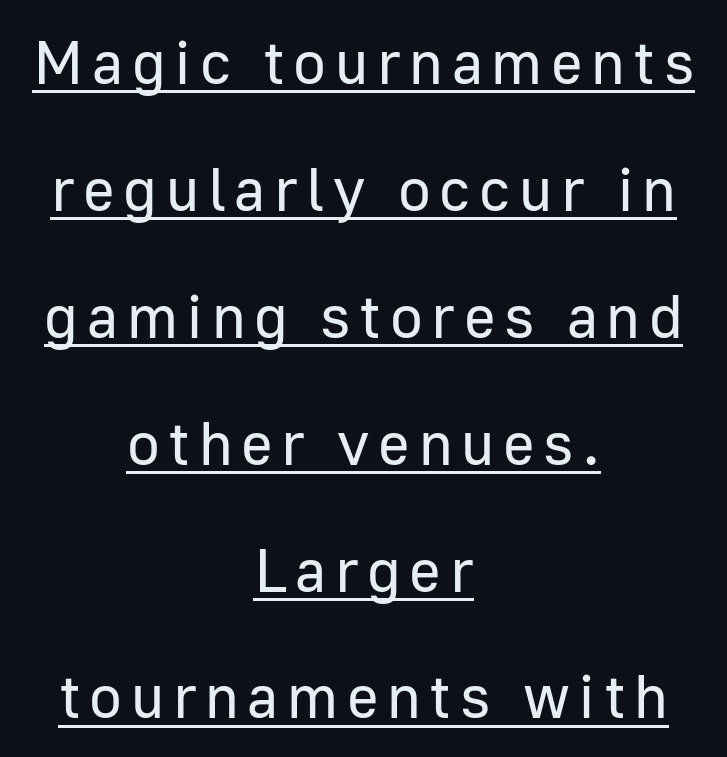
{"serif": "no", "italic": "no", "bold": "no", "weight": "regular", "width": "normal", "stroke_contrast": "low", "x_height": "medium", "monospaced": "no", "underline": "yes", "align": "center", "line_spacing": "loose", "line_spacing_ratio": 2.08, "glyph_px": 61}
